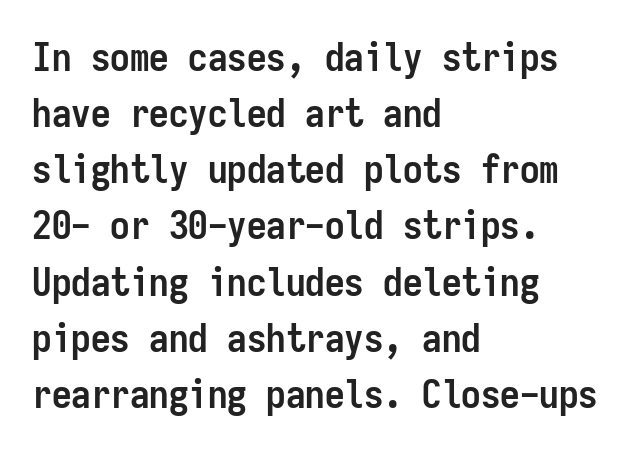
{"serif": "no", "italic": "no", "bold": "yes", "weight": "semibold", "width": "condensed", "stroke_contrast": "low", "x_height": "medium", "monospaced": "yes", "underline": "no", "align": "left", "line_spacing": "normal", "line_spacing_ratio": 1.44, "letter_spacing": "normal", "letter_spacing_em": 0.0, "glyph_px": 39}
